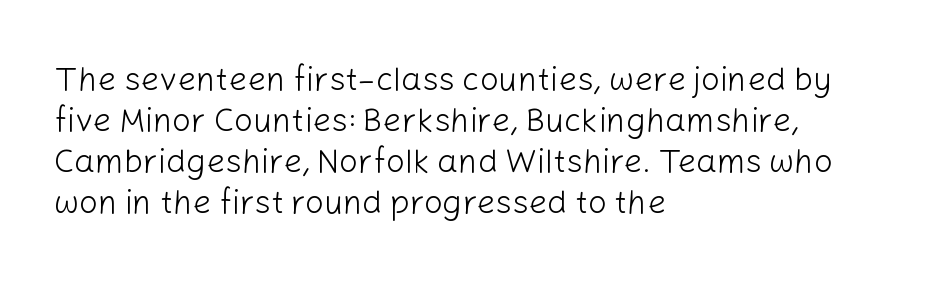
{"serif": "no", "italic": "no", "bold": "no", "weight": "light", "width": "normal", "stroke_contrast": "low", "x_height": "medium", "monospaced": "no", "underline": "no", "align": "left", "line_spacing_ratio": 1.24, "letter_spacing": "normal", "letter_spacing_em": 0.0, "glyph_px": 33}
